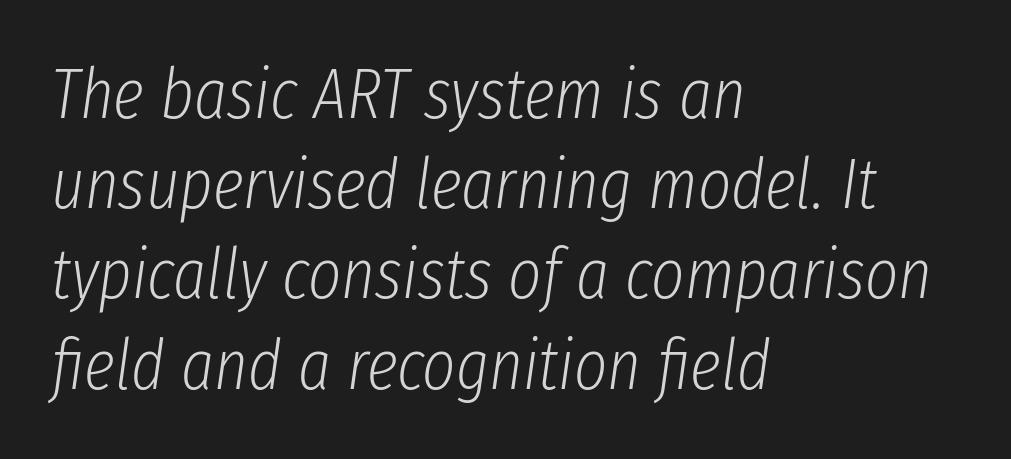
{"italic": "yes", "lean": "right", "slant_degrees": 8, "bold": "no", "weight": "light", "width": "condensed", "stroke_contrast": "low", "x_height": "medium", "monospaced": "no", "underline": "no", "align": "left", "line_spacing": "normal", "line_spacing_ratio": 1.27, "letter_spacing": "normal", "letter_spacing_em": 0.0, "glyph_px": 71}
